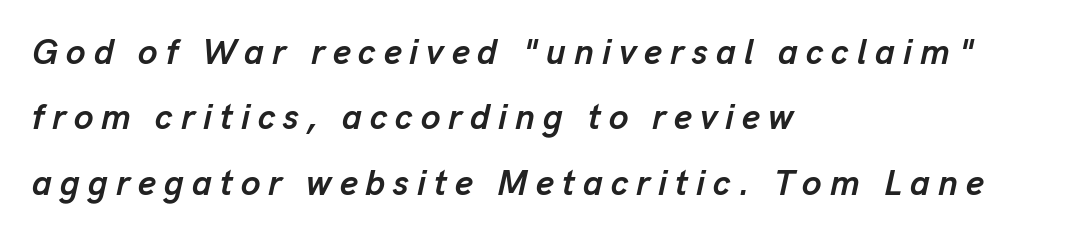
{"italic": "yes", "lean": "right", "slant_degrees": 13, "bold": "yes", "weight": "semibold", "width": "normal", "stroke_contrast": "low", "x_height": "medium", "monospaced": "no", "underline": "no", "align": "left", "line_spacing_ratio": 1.87, "letter_spacing": "wide", "letter_spacing_em": 0.23, "glyph_px": 35}
